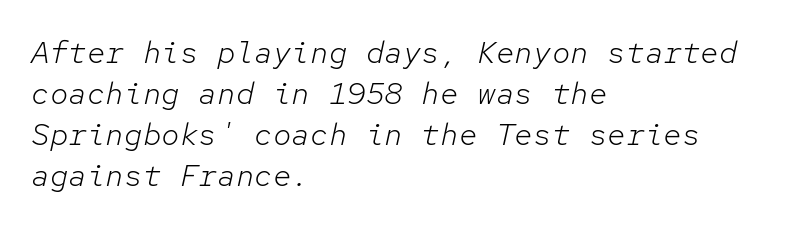
Q: Is the text bold? A: No.
Q: Is the text italic (slanted)? A: Yes, it leans right by about 12 degrees.
Q: Is the text underlined? A: No.
Q: How is the paragraph aligned? A: Left-aligned.
Q: Is the spacing between letters normal or unusually wide? A: Normal.
Q: Is the spacing between lines tight, normal or loose? A: Normal.
Q: Width (condensed, normal, or wide)? A: Normal.
Q: Stroke contrast? A: Low.
Q: x-height? A: Medium.
Q: Monospaced? A: Yes.
